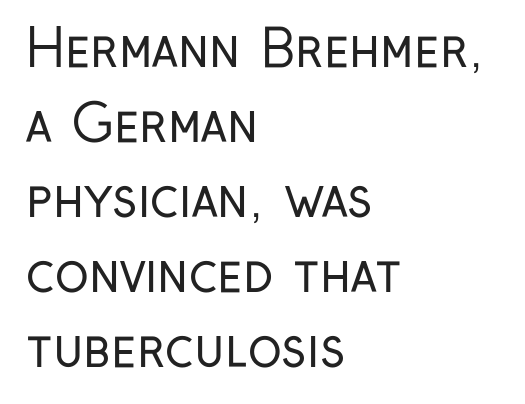
The image shows 51 px regular-weight, condensed sans-serif type, upright; set left-aligned, normal line spacing (1.47x), normal letter spacing, not underlined; low stroke contrast and a medium x-height.
